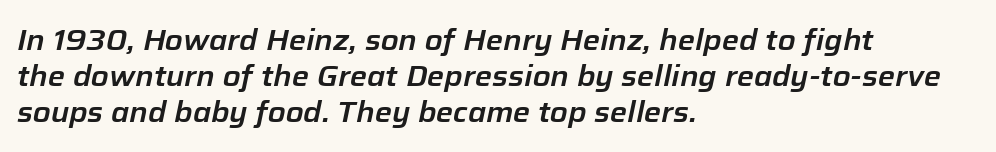
Q: Is the text italic (slanted)? A: Yes, it leans right by about 12 degrees.
Q: Is the text underlined? A: No.
Q: How is the paragraph aligned? A: Left-aligned.
Q: Is the spacing between letters normal or unusually wide? A: Normal.
Q: Width (condensed, normal, or wide)? A: Normal.
Q: Stroke contrast? A: Low.
Q: x-height? A: Medium.
Q: Monospaced? A: No.
